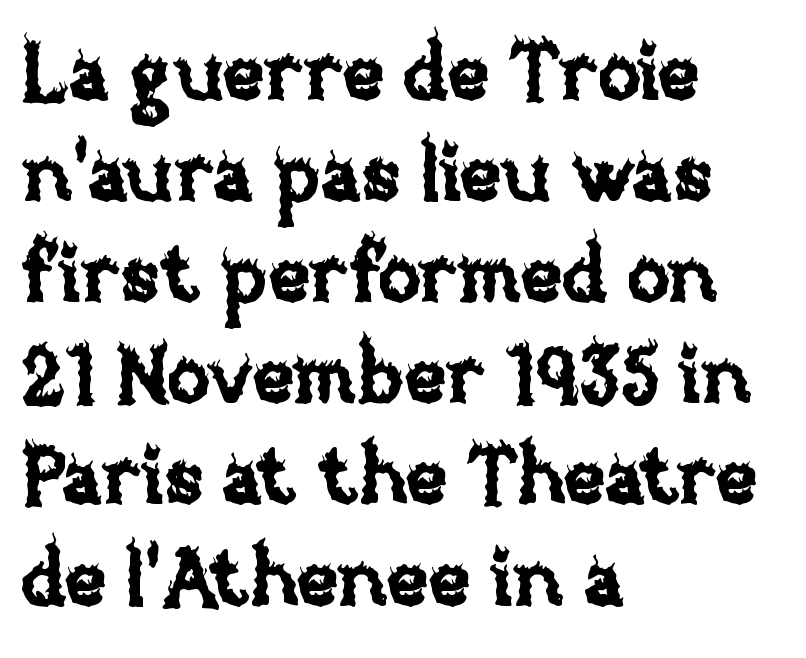
Q: Is the text italic (slanted)? A: No, it is upright.
Q: Is the text underlined? A: No.
Q: How is the paragraph aligned? A: Left-aligned.
Q: Is the spacing between letters normal or unusually wide? A: Normal.
Q: Is the spacing between lines tight, normal or loose? A: Normal.
Q: Width (condensed, normal, or wide)? A: Normal.
Q: Stroke contrast? A: Low.
Q: x-height? A: Large.
Q: Monospaced? A: No.
